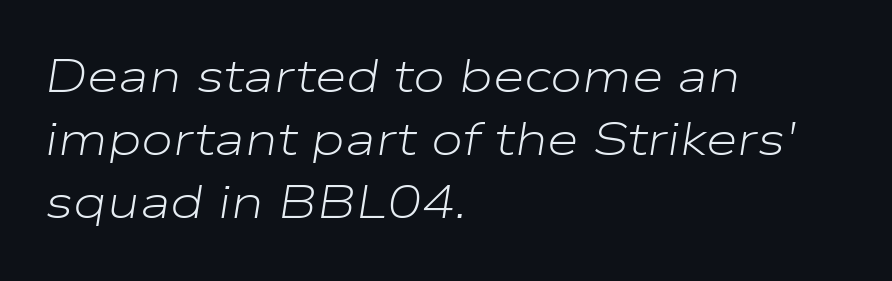
The image shows 46 px light, wide type, italic (leaning right); set left-aligned, normal line spacing (1.37x), normal letter spacing, not underlined; low stroke contrast and a medium x-height.
